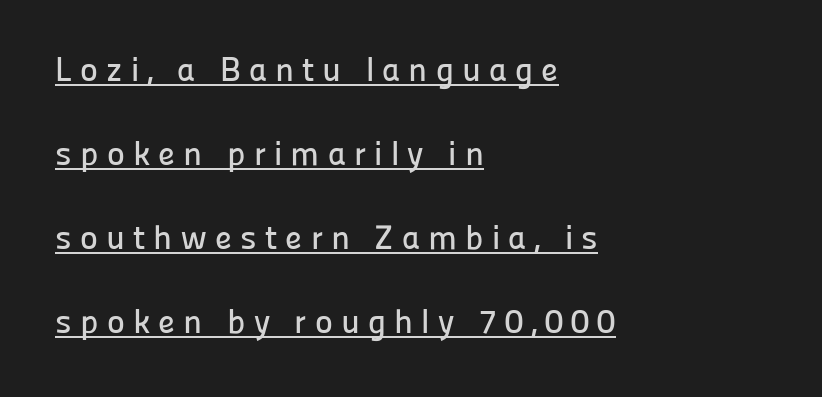
Q: Is the text italic (slanted)? A: No, it is upright.
Q: Is the typeface a serif or a sans-serif typeface? A: Sans-serif.
Q: Is the text underlined? A: Yes.
Q: How is the paragraph aligned? A: Left-aligned.
Q: Is the spacing between letters normal or unusually wide? A: Unusually wide.
Q: Is the spacing between lines tight, normal or loose? A: Loose.
Q: Width (condensed, normal, or wide)? A: Normal.
Q: Stroke contrast? A: Low.
Q: x-height? A: Medium.
Q: Monospaced? A: No.
